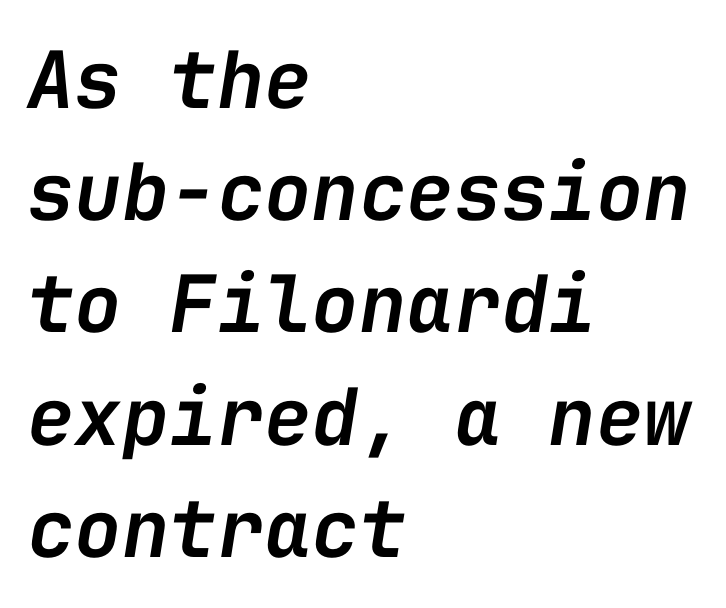
{"italic": "yes", "lean": "right", "slant_degrees": 9, "bold": "semi", "weight": "semibold", "width": "normal", "stroke_contrast": "low", "x_height": "medium", "monospaced": "yes", "underline": "no", "align": "left", "line_spacing": "normal", "line_spacing_ratio": 1.42, "letter_spacing": "normal", "letter_spacing_em": 0.0, "glyph_px": 79}
